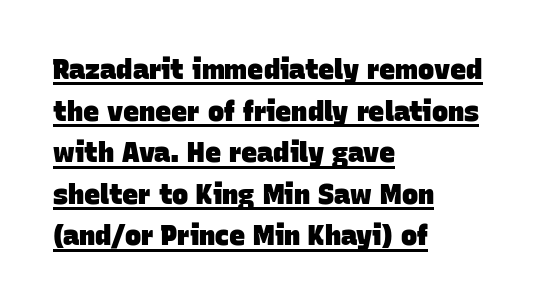
Tracking here is standard; glyphs follow each other at the usual distance. Left-aligned paragraph, ragged on the right. This block has exactly the height ordinary leading produces. Strokes here are thick enough to call this a true bold.
